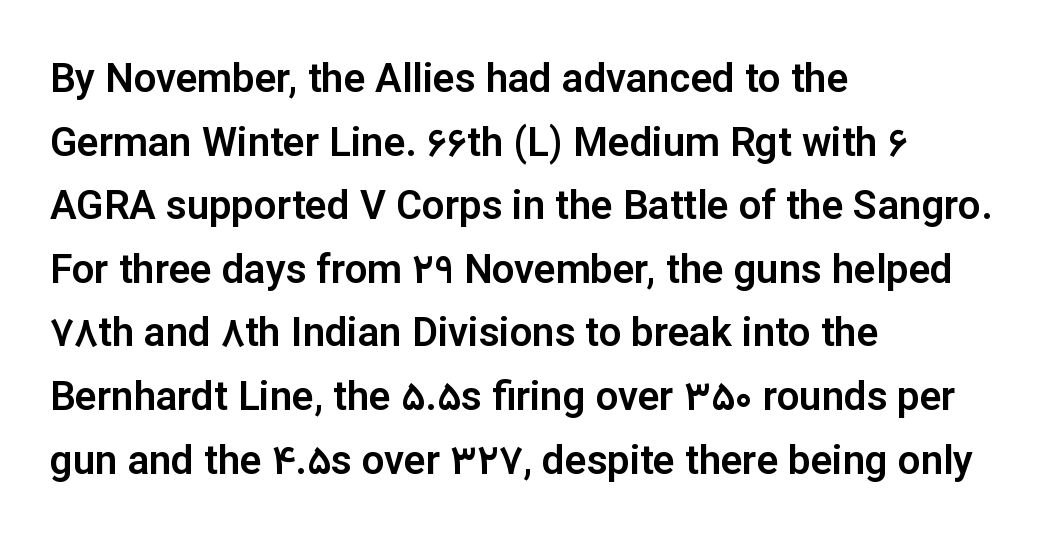
Q: Is the text italic (slanted)? A: No, it is upright.
Q: Is the typeface a serif or a sans-serif typeface? A: Sans-serif.
Q: Is the text underlined? A: No.
Q: How is the paragraph aligned? A: Left-aligned.
Q: Is the spacing between letters normal or unusually wide? A: Normal.
Q: Is the spacing between lines tight, normal or loose? A: Normal.
Q: Width (condensed, normal, or wide)? A: Normal.
Q: Stroke contrast? A: Low.
Q: x-height? A: Medium.
Q: Monospaced? A: No.
